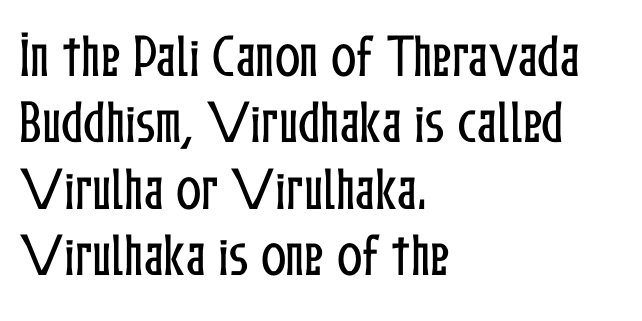
Q: Is the text italic (slanted)? A: No, it is upright.
Q: Is the text underlined? A: No.
Q: How is the paragraph aligned? A: Left-aligned.
Q: Is the spacing between letters normal or unusually wide? A: Normal.
Q: Is the spacing between lines tight, normal or loose? A: Normal.
Q: Width (condensed, normal, or wide)? A: Condensed.
Q: Stroke contrast? A: Low.
Q: x-height? A: Medium.
Q: Monospaced? A: No.
